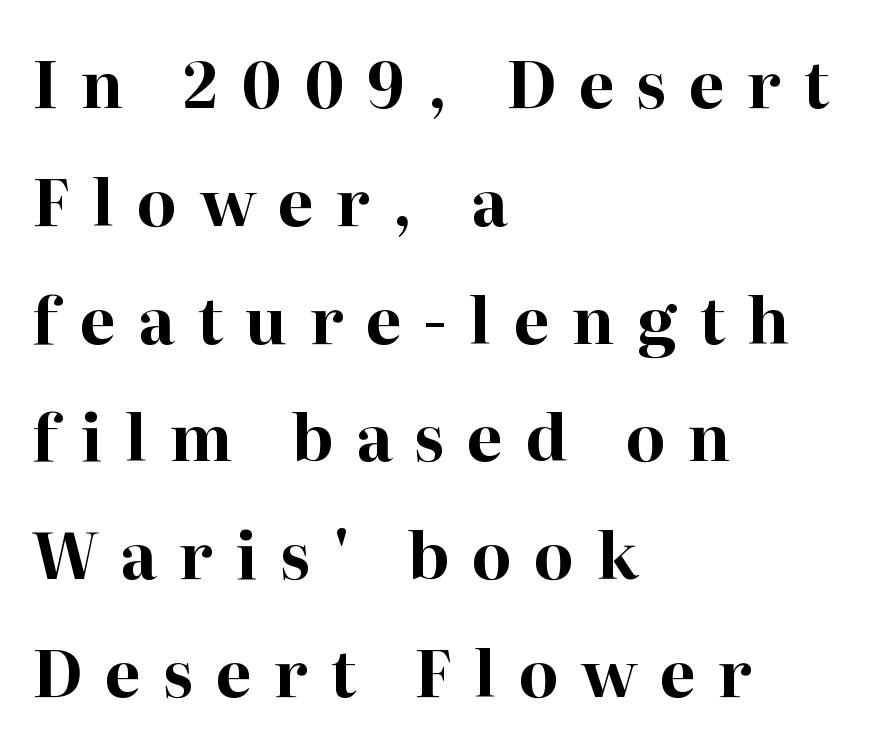
The typesetting leans heavy: a genuine bold. Check where the strokes stop: tiny serifs finish them off. Unmarked baselines from the first word to the last. Designer's note — italics off, roman on. The line texture is sparse and dotted thanks to wide tracking.
